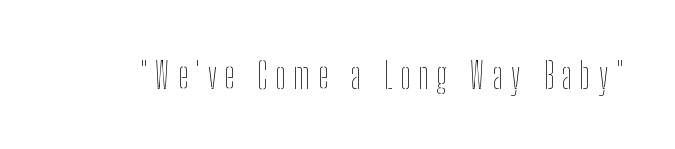
{"italic": "no", "bold": "no", "weight": "thin", "width": "condensed", "stroke_contrast": "low", "x_height": "medium", "monospaced": "no", "underline": "no", "letter_spacing": "wide", "letter_spacing_em": 0.21, "glyph_px": 37}
